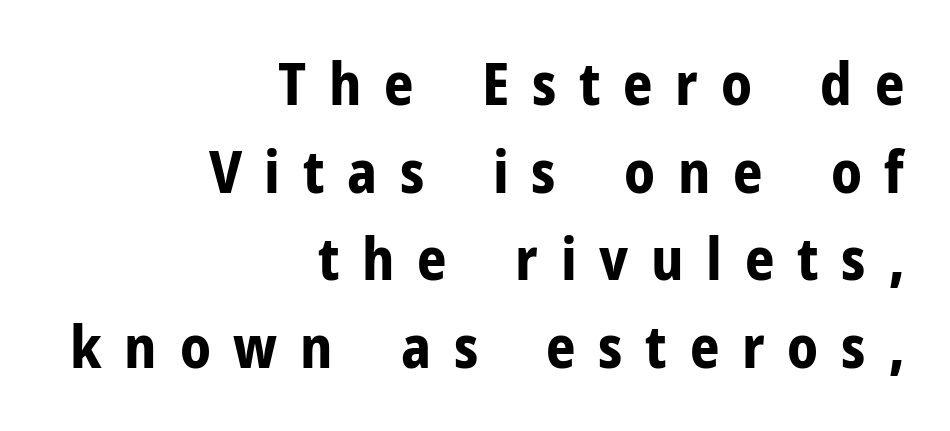
The image shows 58 px bold sans-serif type, upright; set right-aligned, normal line spacing (1.51x), unusually wide letter spacing (+0.39 em), not underlined; low stroke contrast and a medium x-height.
